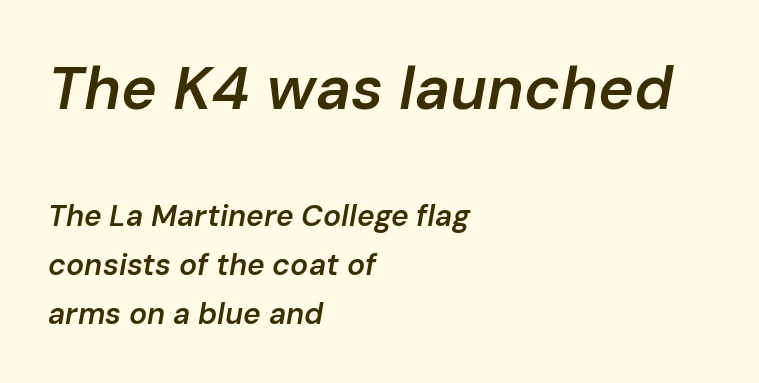
Q: Is the text bold? A: Semi-bold.
Q: Is the text italic (slanted)? A: Yes, it leans right by about 10 degrees.
Q: Is the text underlined? A: No.
Q: How is the paragraph aligned? A: Left-aligned.
Q: Is the spacing between letters normal or unusually wide? A: Normal.
Q: Is the spacing between lines tight, normal or loose? A: Normal.
Q: Which block of text is set in a larger size, the first (top) or the second (bottom)? A: The first (top) one.
Q: Width (condensed, normal, or wide)? A: Normal.
Q: Stroke contrast? A: Low.
Q: x-height? A: Medium.
Q: Monospaced? A: No.
